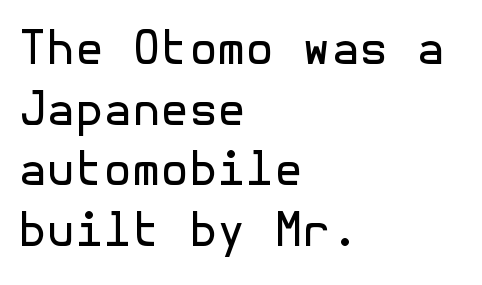
{"serif": "no", "italic": "no", "bold": "no", "weight": "regular", "width": "normal", "x_height": "medium", "underline": "no", "align": "left", "line_spacing": "normal", "line_spacing_ratio": 1.32, "letter_spacing": "normal", "letter_spacing_em": 0.0, "glyph_px": 46}
